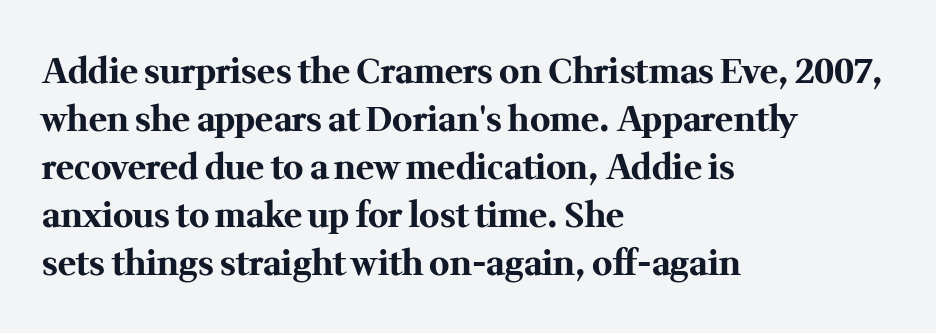
The image shows 34 px bold serif type, upright; set left-aligned, normal line spacing (1.41x), normal letter spacing, not underlined; medium stroke contrast and a medium x-height.
